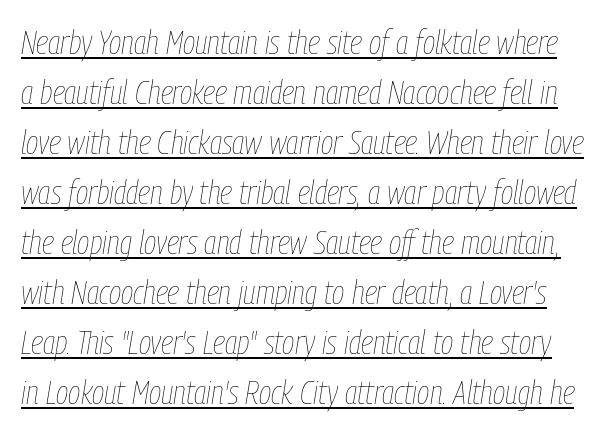
Q: Is the text bold? A: No.
Q: Is the text italic (slanted)? A: Yes, it leans right by about 9 degrees.
Q: Is the text underlined? A: Yes.
Q: Is the spacing between letters normal or unusually wide? A: Normal.
Q: Is the spacing between lines tight, normal or loose? A: Normal.
Q: Width (condensed, normal, or wide)? A: Condensed.
Q: Stroke contrast? A: Low.
Q: x-height? A: Medium.
Q: Monospaced? A: No.
